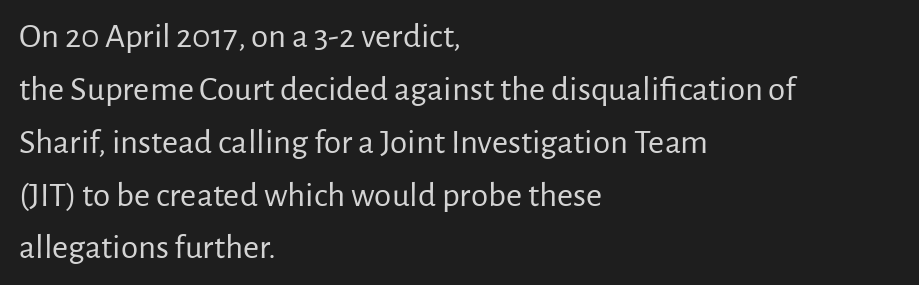
{"serif": "no", "italic": "no", "bold": "no", "weight": "regular", "width": "normal", "stroke_contrast": "low", "x_height": "medium", "monospaced": "no", "underline": "no", "align": "left", "line_spacing": "normal", "line_spacing_ratio": 1.51, "letter_spacing": "normal", "letter_spacing_em": 0.0, "glyph_px": 35}
